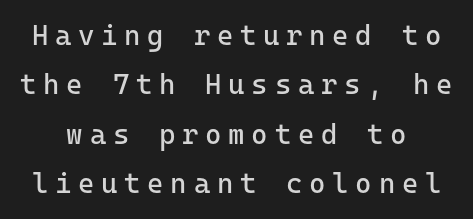
{"serif": "no", "italic": "no", "bold": "no", "weight": "regular", "width": "normal", "stroke_contrast": "low", "x_height": "medium", "monospaced": "yes", "underline": "no", "line_spacing_ratio": 1.76, "letter_spacing": "wide", "letter_spacing_em": 0.24, "glyph_px": 28}
